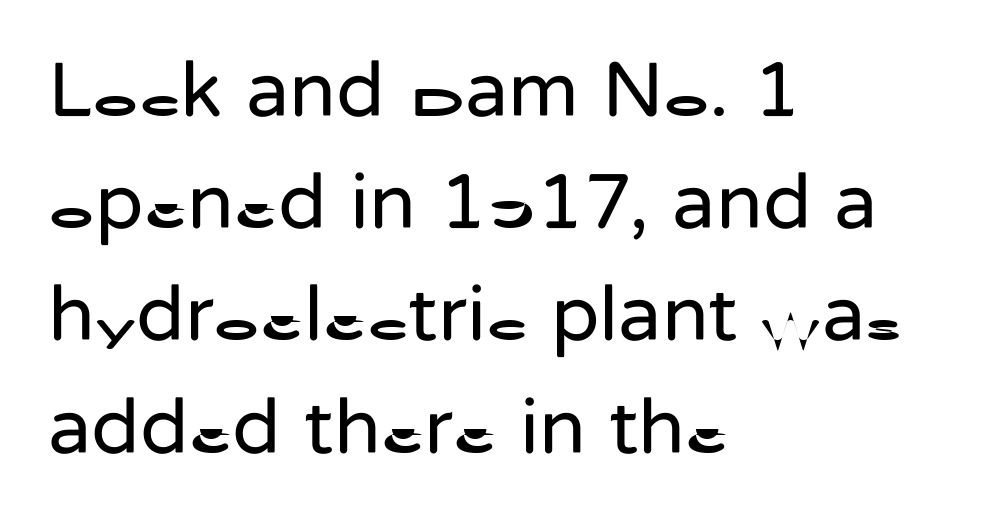
{"serif": "no", "italic": "no", "bold": "no", "weight": "regular", "width": "normal", "stroke_contrast": "low", "x_height": "medium", "monospaced": "no", "underline": "no", "align": "left", "line_spacing": "normal", "line_spacing_ratio": 1.42, "letter_spacing": "normal", "letter_spacing_em": 0.0, "glyph_px": 79}
